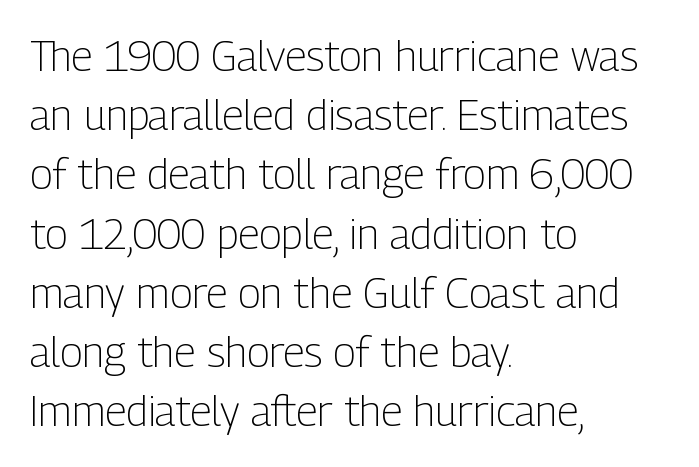
The image shows 42 px light, condensed sans-serif type, upright; set left-aligned, normal line spacing (1.41x), normal letter spacing, not underlined; low stroke contrast and a medium x-height.
